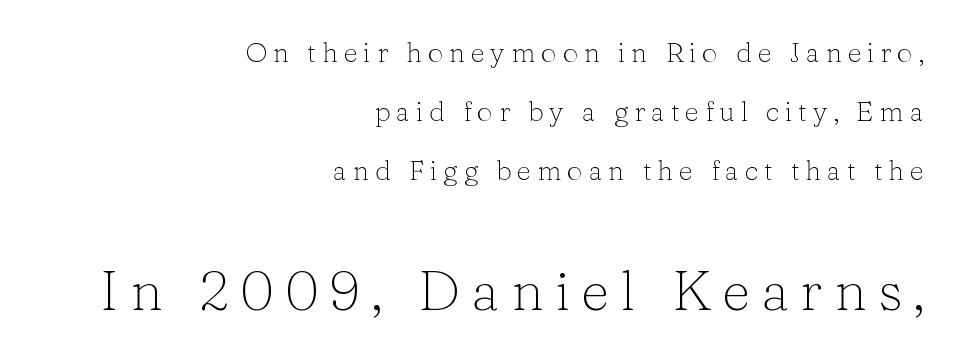
{"serif": "yes", "italic": "no", "bold": "no", "weight": "light", "width": "normal", "stroke_contrast": "low", "x_height": "medium", "monospaced": "no", "underline": "no", "align": "right", "line_spacing": "loose", "line_spacing_ratio": 2.1, "letter_spacing": "wide", "letter_spacing_em": 0.2, "larger_block": "second", "size_ratio": 2.0, "glyph_px": 56}
